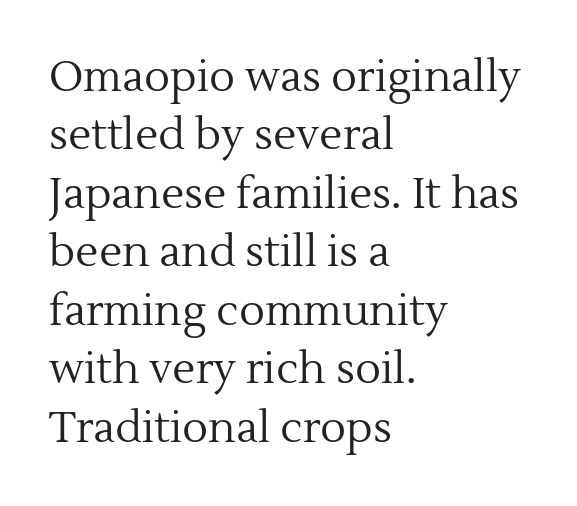
{"serif": "yes", "italic": "no", "bold": "no", "weight": "regular", "width": "normal", "x_height": "medium", "monospaced": "no", "underline": "no", "align": "left", "line_spacing": "normal", "line_spacing_ratio": 1.36, "letter_spacing": "normal", "letter_spacing_em": 0.0, "glyph_px": 43}
